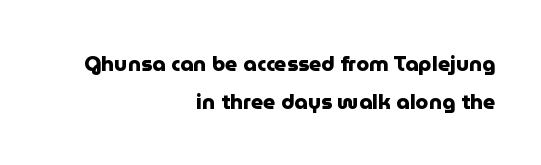
The text block is weighted toward the right margin, trailing off unevenly leftward. Short note: letters normally spaced. You'd pick this weight for a headline — it's a proper bold. Ascenders rise straight up at ninety degrees. The baseline area is clear.
